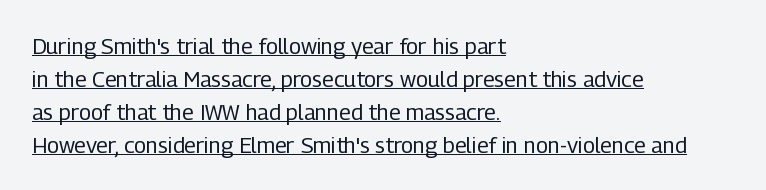
Q: Is the text bold? A: No.
Q: Is the text italic (slanted)? A: No, it is upright.
Q: Is the text underlined? A: Yes.
Q: How is the paragraph aligned? A: Left-aligned.
Q: Is the spacing between letters normal or unusually wide? A: Normal.
Q: Is the spacing between lines tight, normal or loose? A: Normal.
